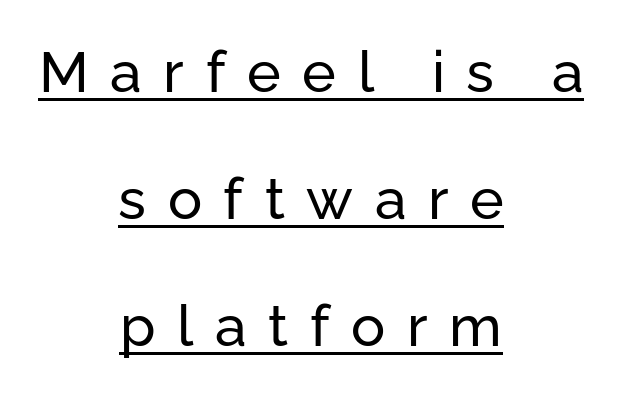
The image shows 57 px sans-serif type, upright; set centered, loose line spacing (2.23x), unusually wide letter spacing (+0.38 em), underlined; low stroke contrast and a medium x-height.
